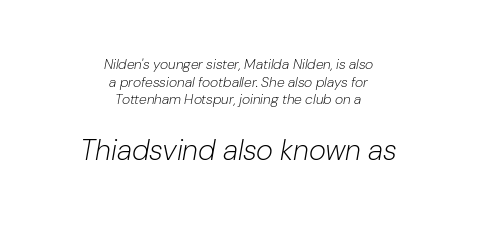
The image shows 29 px light type, italic (leaning right); set centered, normal line spacing (1.26x), normal letter spacing, not underlined; the second (bottom) block is 2.07x larger; low stroke contrast and a medium x-height.
